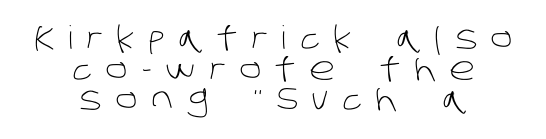
{"serif": "no", "bold": "no", "weight": "light", "width": "normal", "stroke_contrast": "low", "x_height": "large", "monospaced": "no", "underline": "no", "align": "center", "line_spacing": "tight", "line_spacing_ratio": 0.96, "letter_spacing": "wide", "letter_spacing_em": 0.43, "glyph_px": 32}
